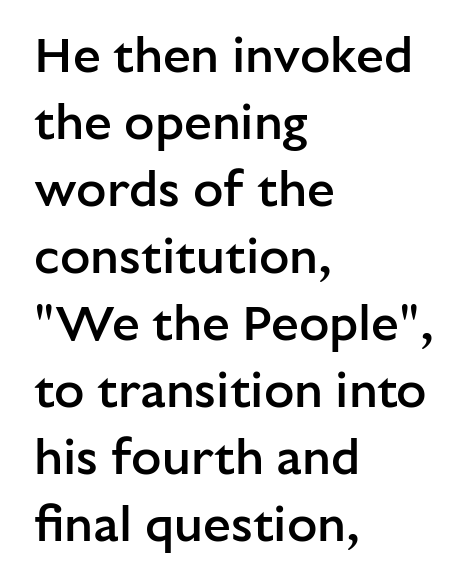
Look at the stroke-to-counter ratio: somewhat heavy, a semibold. Are there feet on the stems? There aren't — it's a sans. Typeset ragged right — the left edge is the straight one. The face used here is proportionally spaced, like ordinary book or web type.
